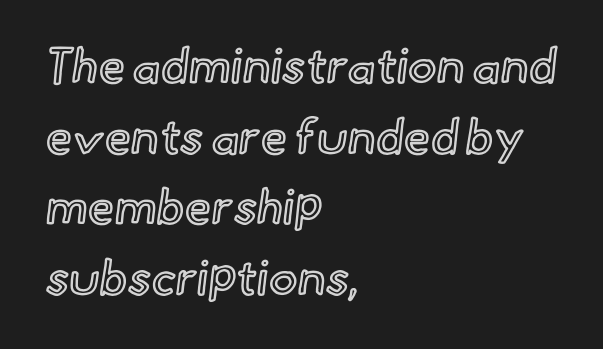
{"width": "normal", "x_height": "small", "monospaced": "no", "underline": "no", "align": "left", "line_spacing": "normal", "line_spacing_ratio": 1.47, "letter_spacing": "normal", "letter_spacing_em": 0.0, "glyph_px": 48}
